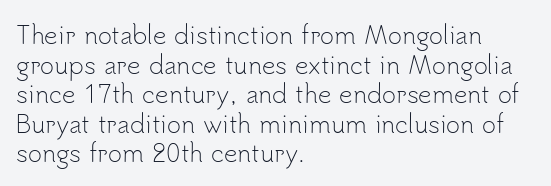
{"italic": "no", "bold": "no", "underline": "no", "align": "left", "line_spacing_ratio": 1.23, "letter_spacing": "normal", "letter_spacing_em": 0.0, "glyph_px": 24}
